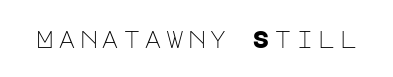
The image shows 24 px text type, upright; set not underlined.
